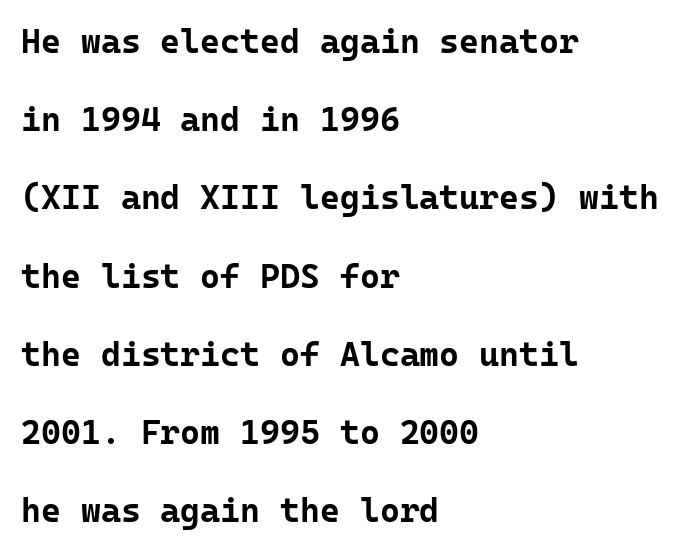
{"serif": "no", "italic": "no", "bold": "yes", "weight": "bold", "width": "normal", "stroke_contrast": "low", "x_height": "medium", "monospaced": "yes", "underline": "no", "align": "left", "line_spacing": "loose", "line_spacing_ratio": 2.3, "letter_spacing": "normal", "letter_spacing_em": 0.0, "glyph_px": 34}
